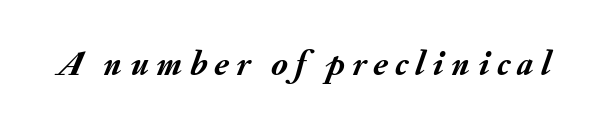
{"italic": "yes", "lean": "right", "slant_degrees": 20, "bold": "yes", "weight": "semibold", "width": "normal", "stroke_contrast": "medium", "x_height": "small", "monospaced": "no", "underline": "no", "letter_spacing": "wide", "letter_spacing_em": 0.21, "glyph_px": 35}
